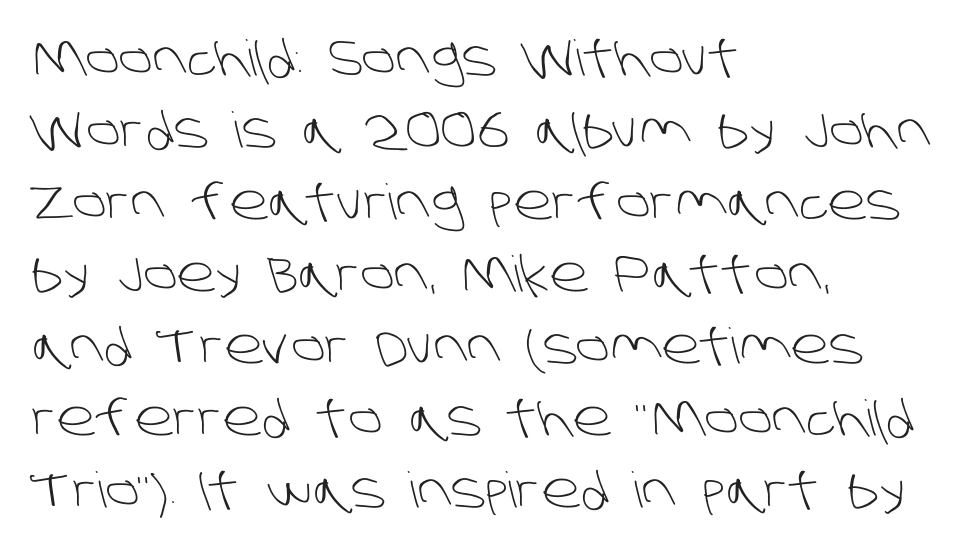
{"serif": "no", "bold": "no", "weight": "light", "width": "normal", "stroke_contrast": "low", "x_height": "large", "monospaced": "no", "underline": "no", "align": "left", "line_spacing": "normal", "line_spacing_ratio": 1.47, "letter_spacing": "normal", "letter_spacing_em": 0.0, "glyph_px": 49}
